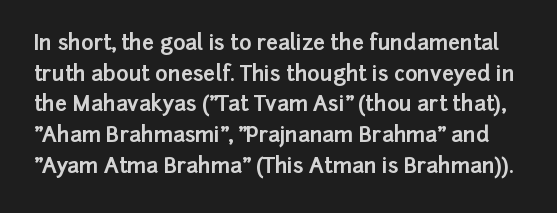
The image shows 21 px bold type, upright; set normal line spacing (1.46x), normal letter spacing, not underlined.
